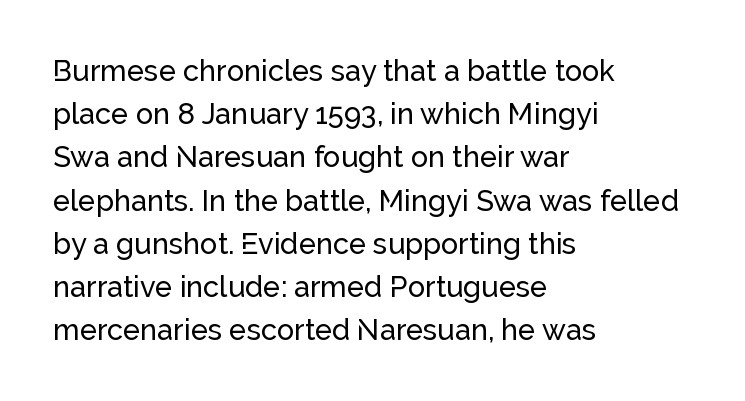
The text was rendered using a sans face with plain stroke endings. Every row of glyphs begins at an identical x-position on the left. Tracking here is standard; glyphs follow each other at the usual distance. Style check: upright.
